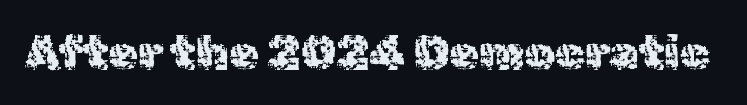
This sample uses plain, unmodified letter spacing. Regarding serifs, this sample does without them. The baseline area is clear. This sample uses an upright cut, with every glyph sitting square on the baseline.
